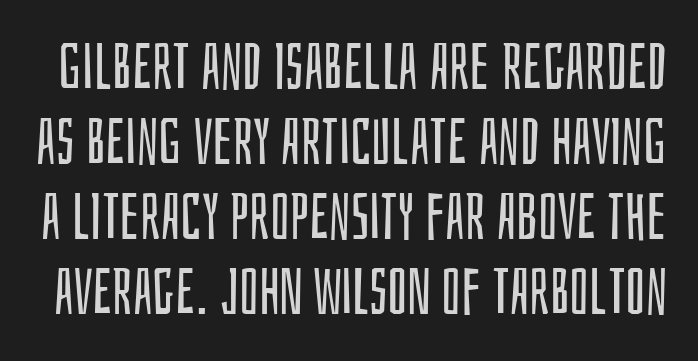
The strokes carry an ordinary text weight at most. Here the designer chose a conventional face with non-uniform glyph widths. This is sans-serif lettering, the kind often seen on screens and signage. The tracking reads as untouched default to a designer's eye.
